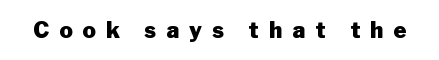
The image shows 22 px bold type, upright; set unusually wide letter spacing (+0.46 em), not underlined.
